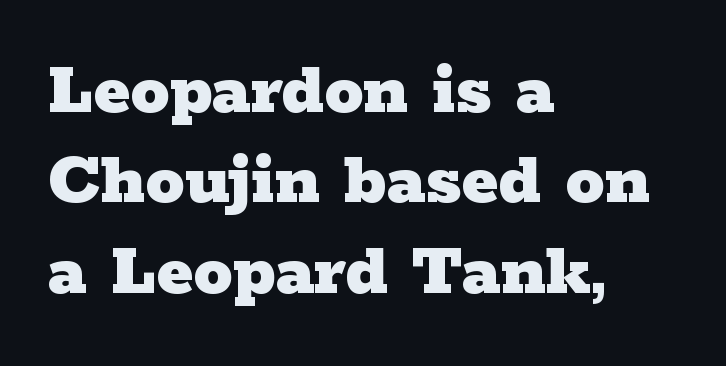
The image shows 78 px heavy, wide serif type, upright; set left-aligned, line spacing 1.16x, normal letter spacing, not underlined; low stroke contrast and a medium x-height.
